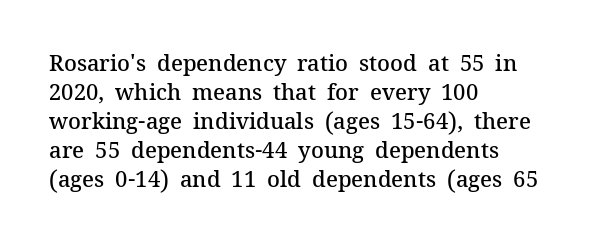
{"italic": "no", "bold": "semi", "underline": "no", "align": "left", "line_spacing": "normal", "line_spacing_ratio": 1.32, "letter_spacing": "normal", "letter_spacing_em": 0.0, "glyph_px": 22}
